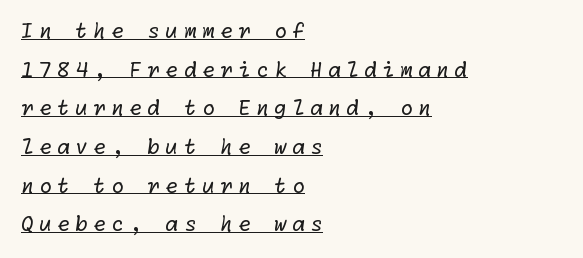
{"bold": "no", "underline": "yes", "align": "left", "line_spacing_ratio": 1.84, "letter_spacing": "wide", "letter_spacing_em": 0.24, "glyph_px": 21}
